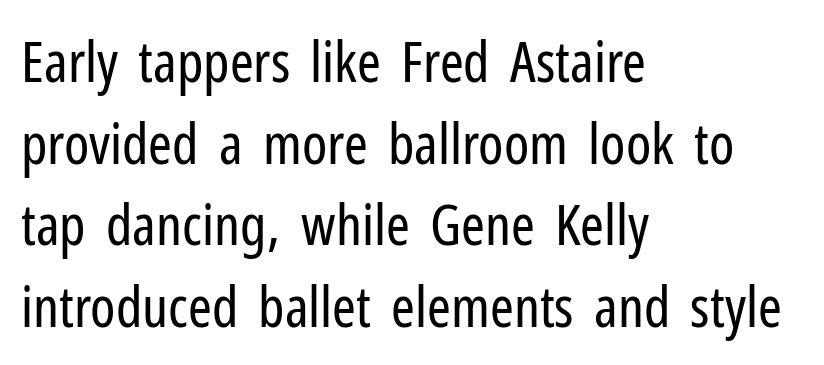
{"serif": "no", "italic": "no", "bold": "no", "weight": "regular", "width": "condensed", "stroke_contrast": "low", "x_height": "medium", "monospaced": "no", "underline": "no", "align": "left", "line_spacing": "normal", "line_spacing_ratio": 1.43, "letter_spacing": "normal", "letter_spacing_em": 0.0, "glyph_px": 57}
